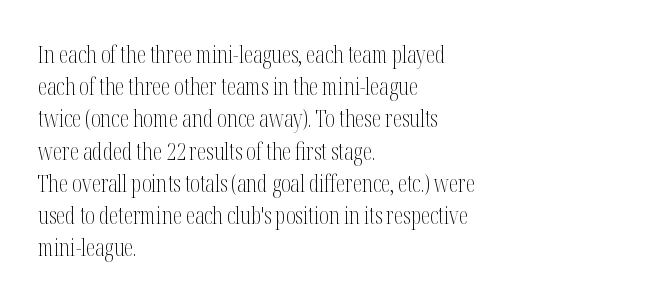
Q: Is the text bold? A: No.
Q: Is the text italic (slanted)? A: No, it is upright.
Q: Is the text underlined? A: No.
Q: How is the paragraph aligned? A: Left-aligned.
Q: Is the spacing between letters normal or unusually wide? A: Normal.
Q: Is the spacing between lines tight, normal or loose? A: Normal.
